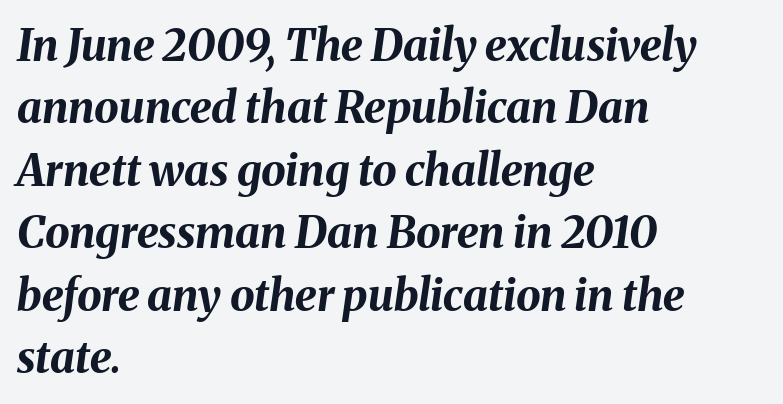
The image shows 44 px bold type, italic (leaning right); set left-aligned, normal line spacing (1.42x), normal letter spacing, not underlined; medium stroke contrast and a medium x-height.
